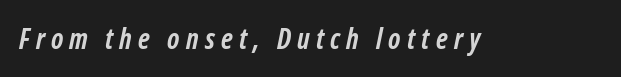
Q: Is the text bold? A: Yes.
Q: Is the text italic (slanted)? A: Yes, it leans right by about 12 degrees.
Q: Is the text underlined? A: No.
Q: Is the spacing between letters normal or unusually wide? A: Unusually wide.
Q: Width (condensed, normal, or wide)? A: Condensed.
Q: Stroke contrast? A: Low.
Q: x-height? A: Medium.
Q: Monospaced? A: No.
